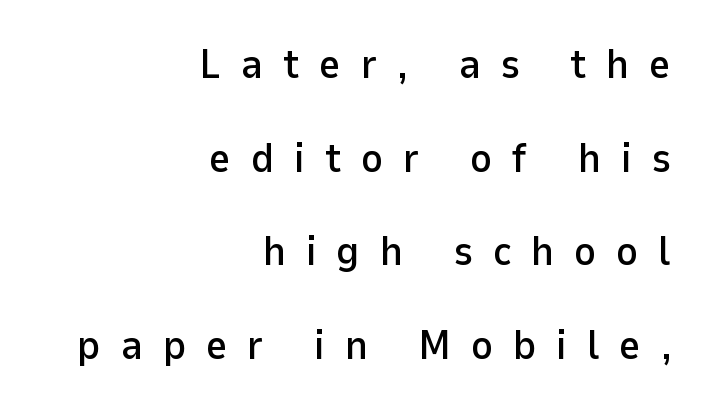
{"serif": "no", "italic": "no", "width": "normal", "stroke_contrast": "low", "x_height": "medium", "monospaced": "no", "underline": "no", "align": "right", "line_spacing": "loose", "line_spacing_ratio": 2.23, "letter_spacing": "wide", "letter_spacing_em": 0.47, "glyph_px": 42}
